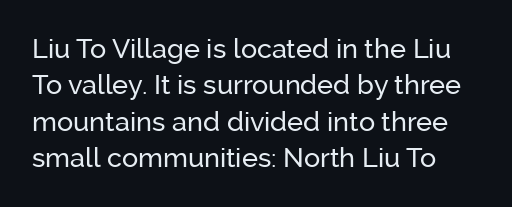
Q: Is the text italic (slanted)? A: No, it is upright.
Q: Is the text underlined? A: No.
Q: Is the spacing between letters normal or unusually wide? A: Normal.
Q: Is the spacing between lines tight, normal or loose? A: Normal.
